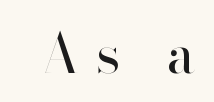
{"serif": "no", "italic": "no", "bold": "no", "weight": "regular", "width": "normal", "stroke_contrast": "high", "x_height": "small", "monospaced": "no", "underline": "no", "letter_spacing": "wide", "letter_spacing_em": 0.31, "glyph_px": 55}
